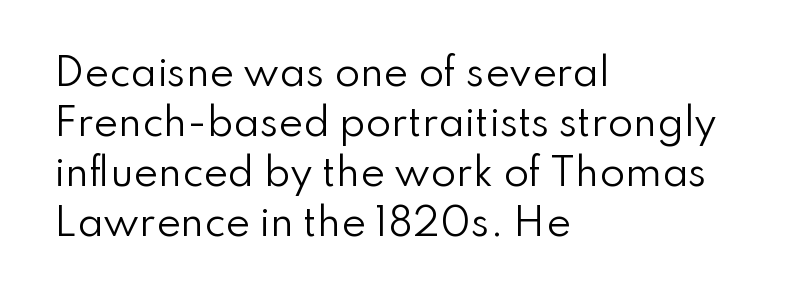
The image shows 37 px regular-weight sans-serif type, upright; set left-aligned, normal line spacing (1.35x), normal letter spacing, not underlined; low stroke contrast and a small x-height.
